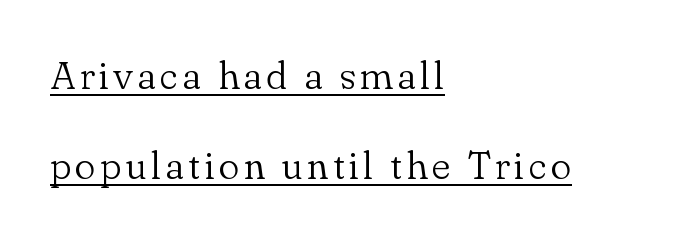
{"serif": "yes", "italic": "no", "bold": "no", "weight": "light", "width": "normal", "stroke_contrast": "low", "x_height": "small", "monospaced": "no", "underline": "yes", "align": "left", "line_spacing": "loose", "line_spacing_ratio": 2.31, "glyph_px": 39}
